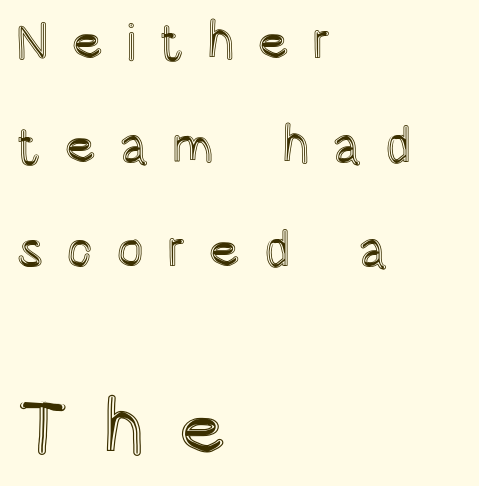
Nope, not italic — everything's standing straight. Is there much room between lines? Yes — plenty of vertical air separates them. Glyph-to-glyph distance is far greater than everyday printed text. The area under the type is left untouched.
